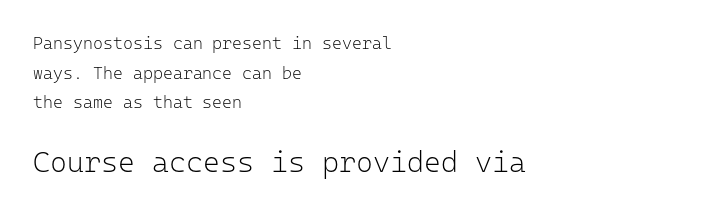
{"serif": "no", "italic": "no", "bold": "no", "weight": "light", "width": "normal", "stroke_contrast": "low", "x_height": "medium", "monospaced": "yes", "underline": "no", "align": "left", "line_spacing_ratio": 1.75, "letter_spacing": "normal", "letter_spacing_em": 0.0, "larger_block": "second", "size_ratio": 1.71, "glyph_px": 29}
